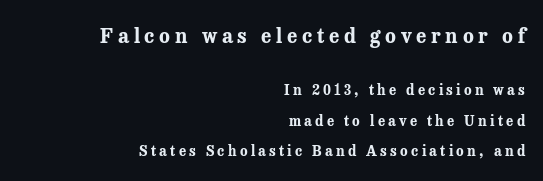
The image shows 20 px bold type, upright; set right-aligned, loose line spacing (2.17x), unusually wide letter spacing (+0.23 em), not underlined; the first (top) block is 1.43x larger.
